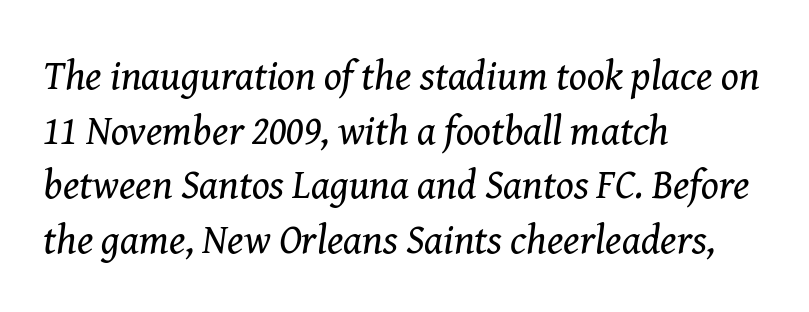
{"serif": "yes", "italic": "yes", "lean": "right", "slant_degrees": 8, "bold": "no", "weight": "regular", "width": "normal", "stroke_contrast": "medium", "x_height": "medium", "monospaced": "no", "underline": "no", "align": "left", "line_spacing": "normal", "line_spacing_ratio": 1.33, "letter_spacing": "normal", "letter_spacing_em": 0.0, "glyph_px": 41}
